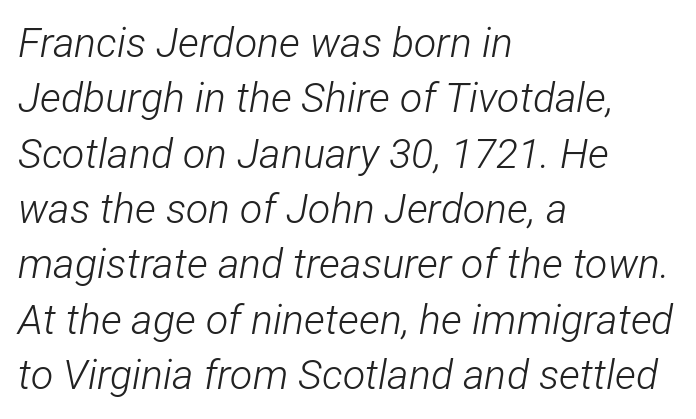
This rendering leaves character spacing at its baseline value. The glyphs are unaccompanied by any horizontal stroke below them. The letters look calm and open, with moderate or lighter stems. The face used here is proportionally spaced, like ordinary book or web type. These lines stack with their left ends in a neat column. The specimen reads as italic at a glance.
